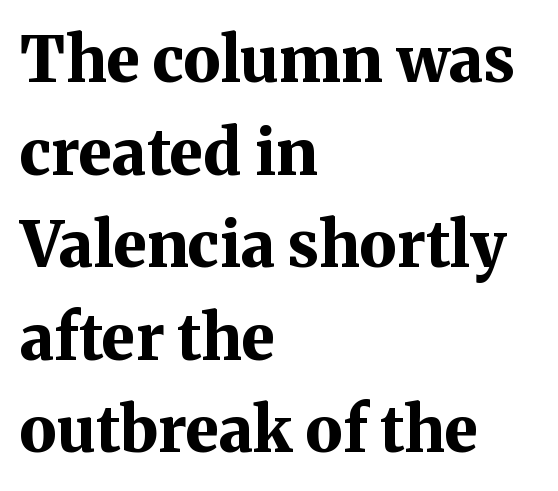
This sample has the flowing, uneven cadence of proportional lettering. Whoever set this chose a conventional vertical rhythm. A clean baseline with only descenders dipping below it. How heavy is the stroke? Heavy — this is a bold. It's the straight-up-and-down kind of type.
